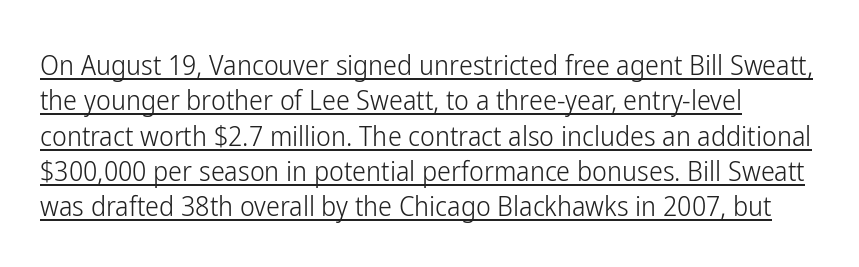
Q: Is the text bold? A: No.
Q: Is the text italic (slanted)? A: No, it is upright.
Q: Is the typeface a serif or a sans-serif typeface? A: Sans-serif.
Q: Is the text underlined? A: Yes.
Q: Is the spacing between letters normal or unusually wide? A: Normal.
Q: Is the spacing between lines tight, normal or loose? A: Normal.
Q: Width (condensed, normal, or wide)? A: Condensed.
Q: Stroke contrast? A: Low.
Q: x-height? A: Medium.
Q: Monospaced? A: No.
